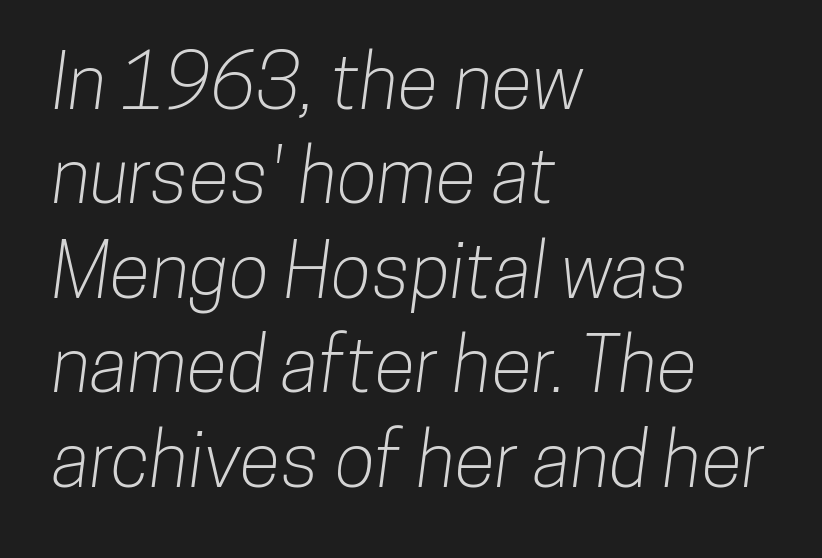
Q: Is the typeface a serif or a sans-serif typeface? A: Sans-serif.
Q: Is the text underlined? A: No.
Q: How is the paragraph aligned? A: Left-aligned.
Q: Is the spacing between letters normal or unusually wide? A: Normal.
Q: Is the spacing between lines tight, normal or loose? A: Normal.
Q: Width (condensed, normal, or wide)? A: Condensed.
Q: Stroke contrast? A: Low.
Q: x-height? A: Medium.
Q: Monospaced? A: No.
